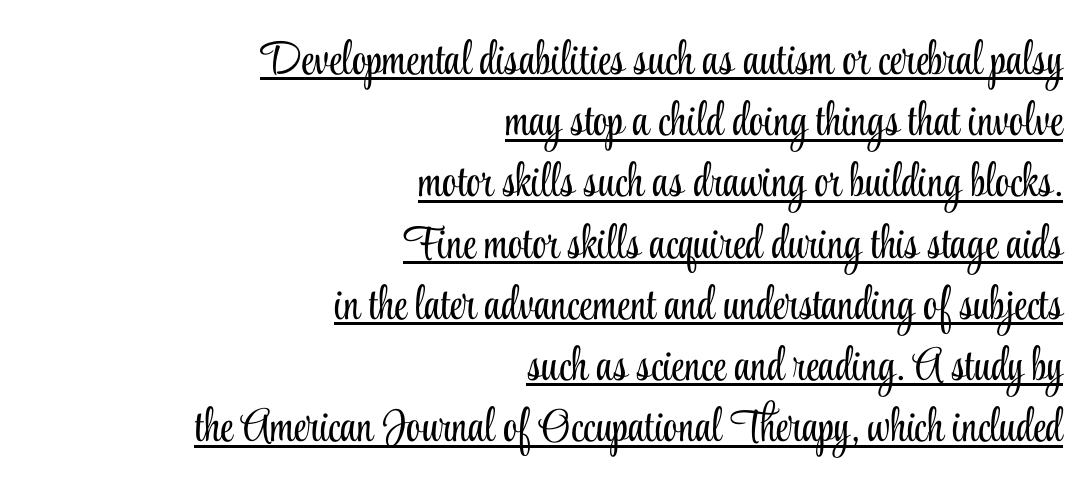
Q: Is the text bold? A: No.
Q: Is the text italic (slanted)? A: Yes.
Q: Is the typeface a serif or a sans-serif typeface? A: Serif.
Q: Is the text underlined? A: Yes.
Q: How is the paragraph aligned? A: Right-aligned.
Q: Is the spacing between letters normal or unusually wide? A: Normal.
Q: Is the spacing between lines tight, normal or loose? A: Normal.
Q: Width (condensed, normal, or wide)? A: Condensed.
Q: Stroke contrast? A: Low.
Q: x-height? A: Small.
Q: Monospaced? A: No.
